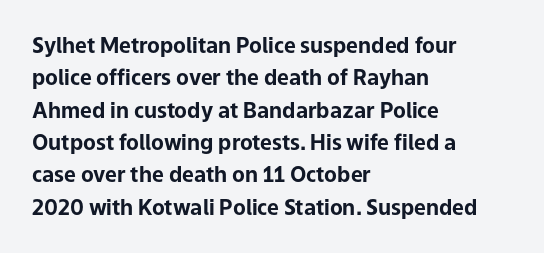
{"italic": "no", "bold": "yes", "underline": "no", "align": "left", "line_spacing": "normal", "line_spacing_ratio": 1.54, "letter_spacing": "normal", "letter_spacing_em": 0.0, "glyph_px": 21}
